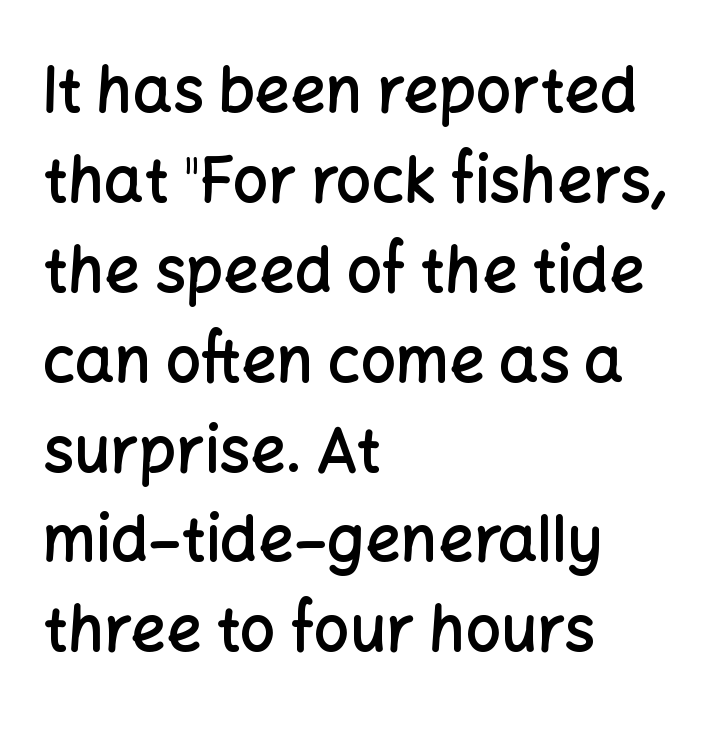
{"serif": "no", "italic": "no", "bold": "semi", "weight": "semibold", "width": "normal", "stroke_contrast": "low", "x_height": "medium", "monospaced": "no", "underline": "no", "align": "left", "line_spacing": "normal", "line_spacing_ratio": 1.45, "letter_spacing": "normal", "letter_spacing_em": 0.0, "glyph_px": 62}
